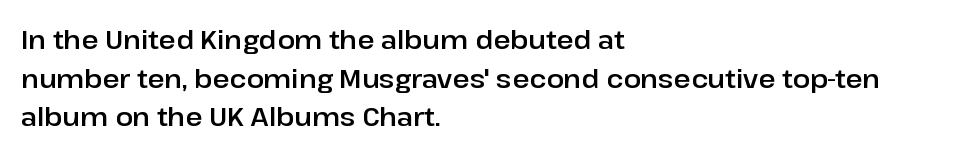
The image shows 26 px text type, upright; set left-aligned, normal line spacing (1.49x), normal letter spacing, not underlined.
